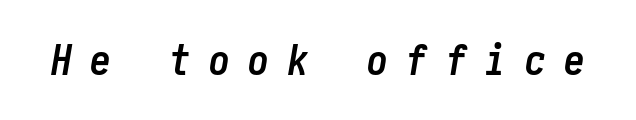
Between one letter and the next there's a generous, obvious gap. The passage shown is not underscored anywhere. The typesetting leans heavy: a genuine bold. This is oblique type, the kind used for emphasis or titles.
